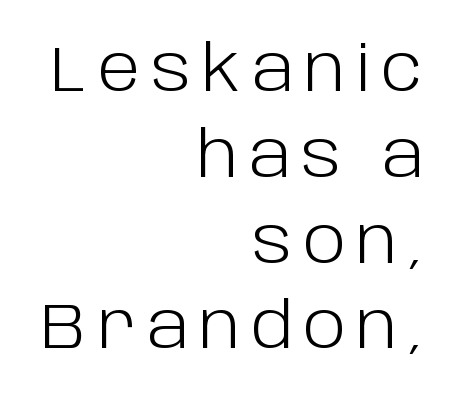
The image shows 64 px light sans-serif type, upright; set right-aligned, normal line spacing (1.34x), not underlined; low stroke contrast and a large x-height.
